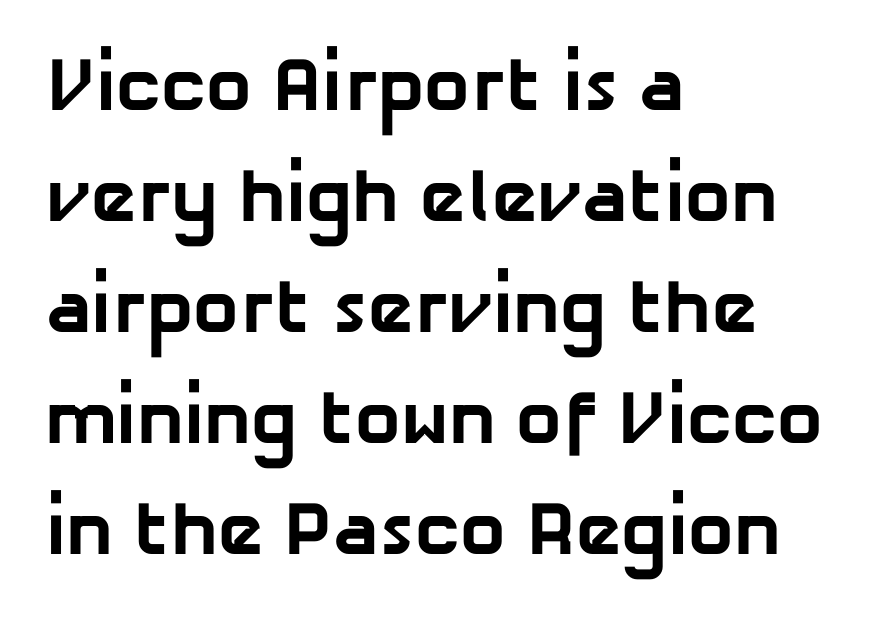
{"serif": "no", "bold": "yes", "weight": "bold", "width": "normal", "stroke_contrast": "low", "x_height": "medium", "monospaced": "no", "underline": "no", "align": "left", "line_spacing": "normal", "line_spacing_ratio": 1.46, "letter_spacing": "normal", "letter_spacing_em": 0.0, "glyph_px": 76}
